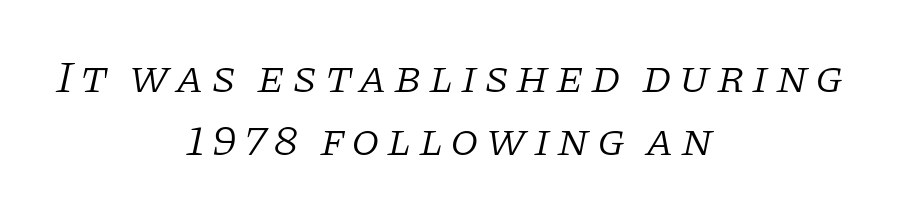
Q: Is the text bold? A: No.
Q: Is the text italic (slanted)? A: Yes, it leans right by about 11 degrees.
Q: Is the typeface a serif or a sans-serif typeface? A: Serif.
Q: Is the text underlined? A: No.
Q: How is the paragraph aligned? A: Centered.
Q: Is the spacing between lines tight, normal or loose? A: Normal.
Q: Width (condensed, normal, or wide)? A: Normal.
Q: Stroke contrast? A: Low.
Q: x-height? A: Large.
Q: Monospaced? A: No.
